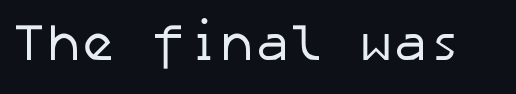
{"serif": "no", "bold": "no", "weight": "regular", "width": "normal", "stroke_contrast": "low", "x_height": "medium", "underline": "no", "letter_spacing": "normal", "letter_spacing_em": 0.0, "glyph_px": 52}
